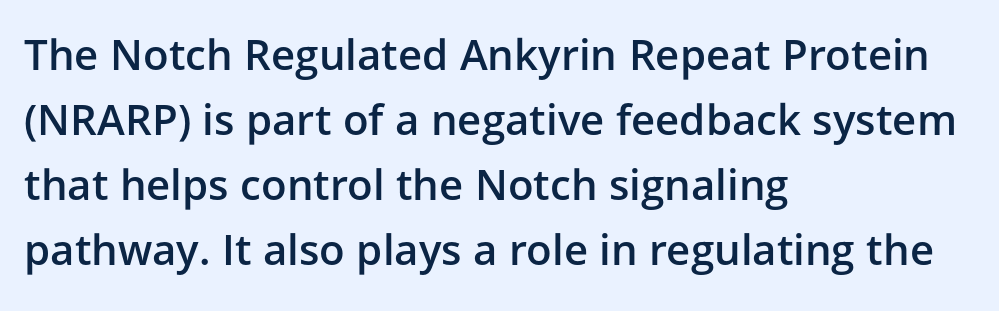
Q: Is the text bold? A: Semi-bold.
Q: Is the text italic (slanted)? A: No, it is upright.
Q: Is the typeface a serif or a sans-serif typeface? A: Sans-serif.
Q: Is the text underlined? A: No.
Q: How is the paragraph aligned? A: Left-aligned.
Q: Is the spacing between letters normal or unusually wide? A: Normal.
Q: Is the spacing between lines tight, normal or loose? A: Normal.
Q: Width (condensed, normal, or wide)? A: Normal.
Q: Stroke contrast? A: Low.
Q: x-height? A: Medium.
Q: Monospaced? A: No.
